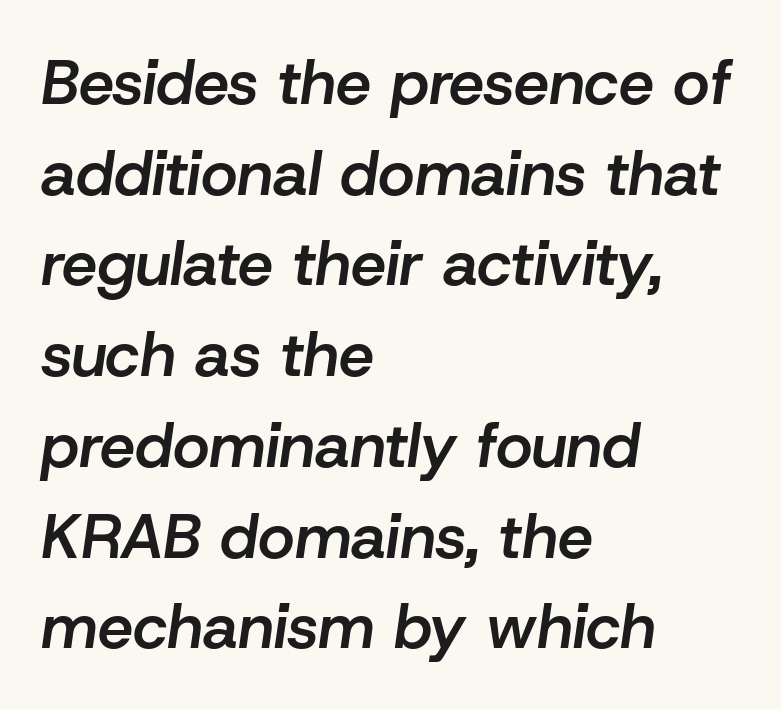
Emphasis-style slanted type is in use. Note the varied advance widths — an 'i' is clearly narrower than an 'm'. This is the in-between weight designers call semibold or demi. The passage shown stacks its lines at a standard gap. Teacher's note: observe the even left margin — that is flush-left alignment. A typesetter would call this zero additional tracking.
